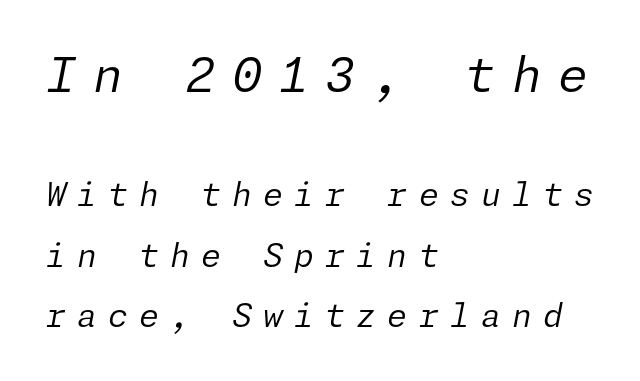
The image shows 48 px regular-weight type, italic (leaning right); set left-aligned, line spacing 1.89x, unusually wide letter spacing (+0.35 em), not underlined; the first (top) block is 1.5x larger; low stroke contrast and a medium x-height.
